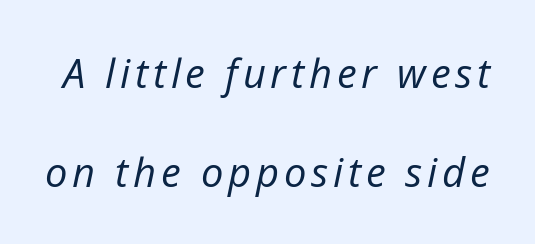
{"italic": "yes", "lean": "right", "slant_degrees": 12, "bold": "no", "weight": "regular", "width": "normal", "stroke_contrast": "low", "x_height": "medium", "monospaced": "no", "underline": "no", "line_spacing": "loose", "line_spacing_ratio": 2.47, "glyph_px": 40}
